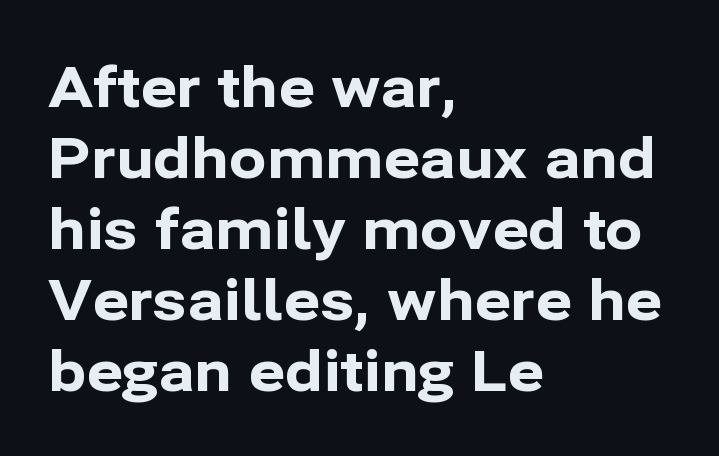
The image shows 56 px bold sans-serif type, upright; set left-aligned, normal line spacing (1.27x), normal letter spacing, not underlined; low stroke contrast and a medium x-height.
